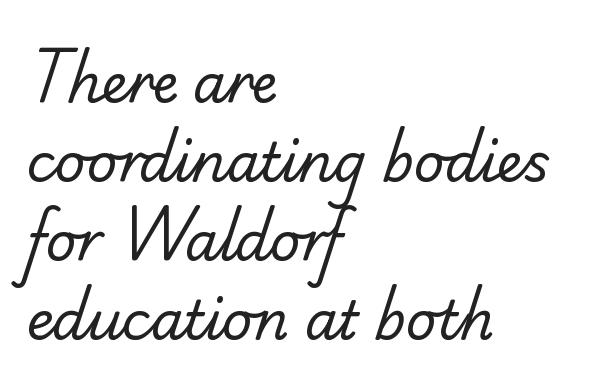
Q: Is the text bold? A: No.
Q: Is the typeface a serif or a sans-serif typeface? A: Sans-serif.
Q: Is the text underlined? A: No.
Q: How is the paragraph aligned? A: Left-aligned.
Q: Is the spacing between letters normal or unusually wide? A: Normal.
Q: Is the spacing between lines tight, normal or loose? A: Normal.
Q: Width (condensed, normal, or wide)? A: Normal.
Q: Stroke contrast? A: Low.
Q: x-height? A: Small.
Q: Monospaced? A: No.
